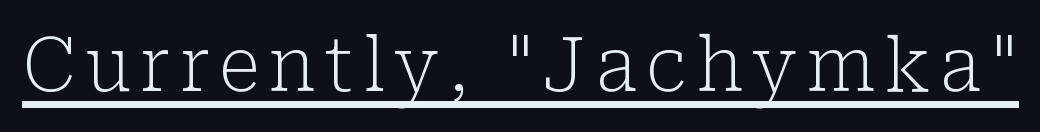
Q: Is the text bold? A: No.
Q: Is the text italic (slanted)? A: No, it is upright.
Q: Is the typeface a serif or a sans-serif typeface? A: Serif.
Q: Is the text underlined? A: Yes.
Q: Width (condensed, normal, or wide)? A: Normal.
Q: Stroke contrast? A: Low.
Q: x-height? A: Medium.
Q: Monospaced? A: No.
